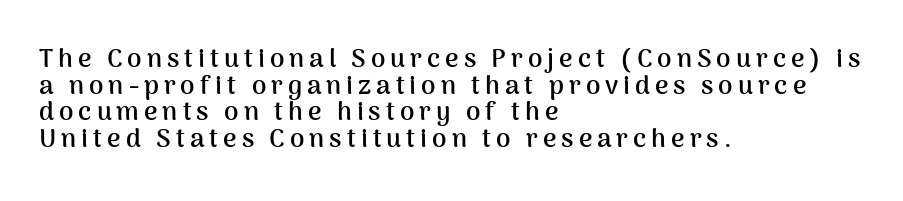
Leftover space on each line is placed entirely after the last word. This is heavy type, rendered in bold. Line spacing here is tight. Posture: straight, roman, zero tilt. Plain, unruled lines of type.
